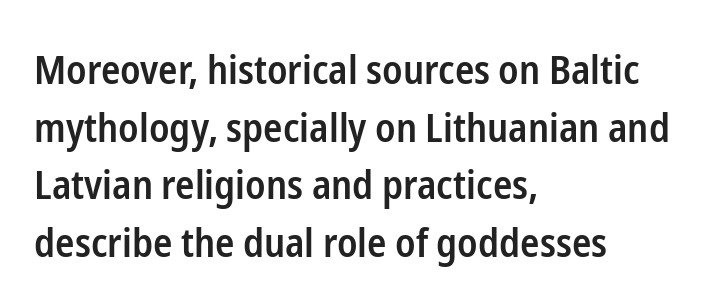
Q: Is the text bold? A: Semi-bold.
Q: Is the text italic (slanted)? A: No, it is upright.
Q: Is the typeface a serif or a sans-serif typeface? A: Sans-serif.
Q: Is the text underlined? A: No.
Q: How is the paragraph aligned? A: Left-aligned.
Q: Is the spacing between letters normal or unusually wide? A: Normal.
Q: Is the spacing between lines tight, normal or loose? A: Normal.
Q: Width (condensed, normal, or wide)? A: Condensed.
Q: Stroke contrast? A: Low.
Q: x-height? A: Medium.
Q: Monospaced? A: No.
